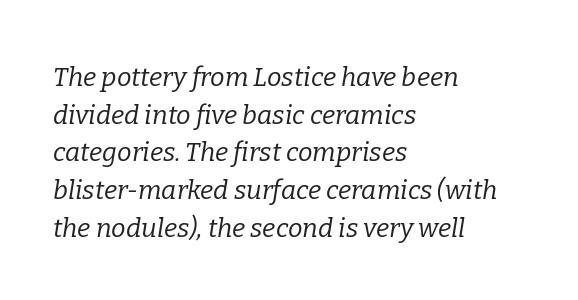
{"italic": "yes", "lean": "right", "slant_degrees": 9, "bold": "no", "underline": "no", "align": "left", "line_spacing": "normal", "line_spacing_ratio": 1.45, "letter_spacing": "normal", "letter_spacing_em": 0.0, "glyph_px": 26}
